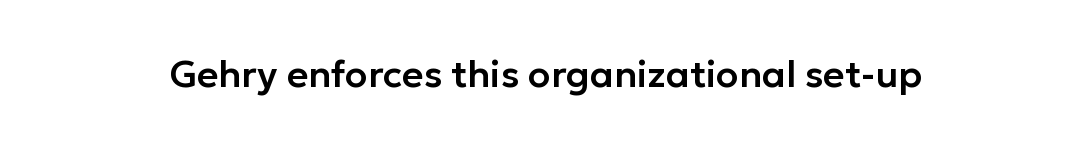
The image shows 37 px sans-serif type, upright; set normal letter spacing, not underlined; low stroke contrast and a medium x-height.
